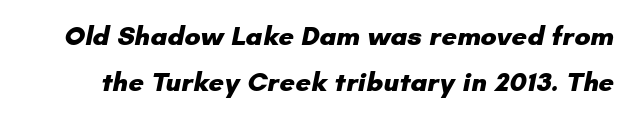
{"bold": "yes", "underline": "no", "line_spacing": "normal", "line_spacing_ratio": 1.69, "letter_spacing": "normal", "letter_spacing_em": 0.0, "glyph_px": 27}
